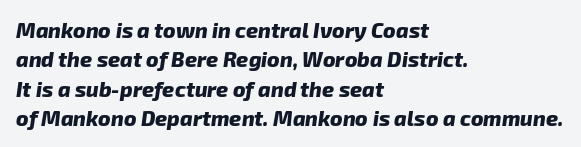
The image shows 21 px bold type; set left-aligned, normal line spacing (1.4x), normal letter spacing, not underlined.
